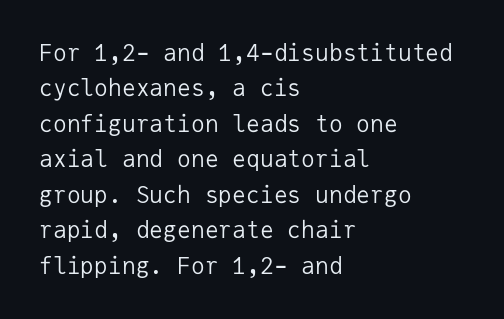
{"italic": "no", "bold": "no", "underline": "no", "align": "left", "line_spacing": "normal", "line_spacing_ratio": 1.54, "letter_spacing": "normal", "letter_spacing_em": 0.0, "glyph_px": 23}
